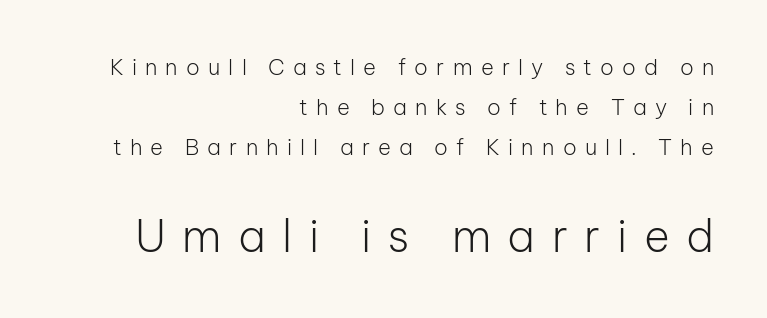
You could not count columns in this text — the font is proportionally spaced. Weight: in the light-to-regular range. Ordinary non-slanted type is in use. The zone under the glyphs is completely vacant.
